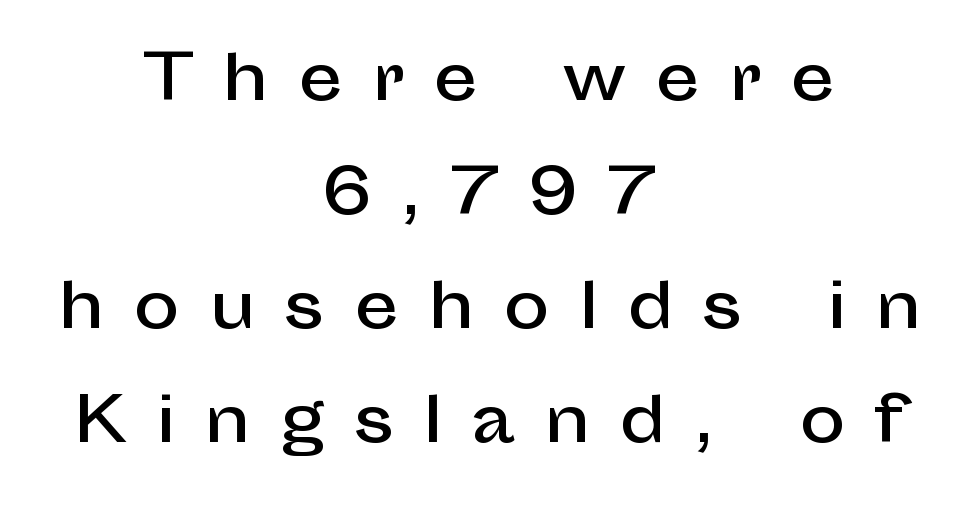
{"serif": "no", "italic": "no", "width": "normal", "stroke_contrast": "low", "x_height": "medium", "monospaced": "no", "underline": "no", "align": "center", "line_spacing_ratio": 1.84, "letter_spacing": "wide", "letter_spacing_em": 0.47, "glyph_px": 62}
